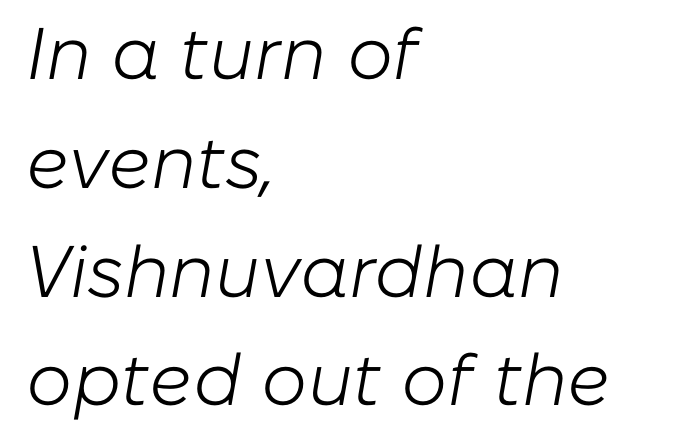
Q: Is the text bold? A: No.
Q: Is the text italic (slanted)? A: Yes, it leans right by about 10 degrees.
Q: Is the text underlined? A: No.
Q: How is the paragraph aligned? A: Left-aligned.
Q: Is the spacing between letters normal or unusually wide? A: Normal.
Q: Is the spacing between lines tight, normal or loose? A: Normal.
Q: Width (condensed, normal, or wide)? A: Normal.
Q: Stroke contrast? A: Low.
Q: x-height? A: Medium.
Q: Monospaced? A: No.
